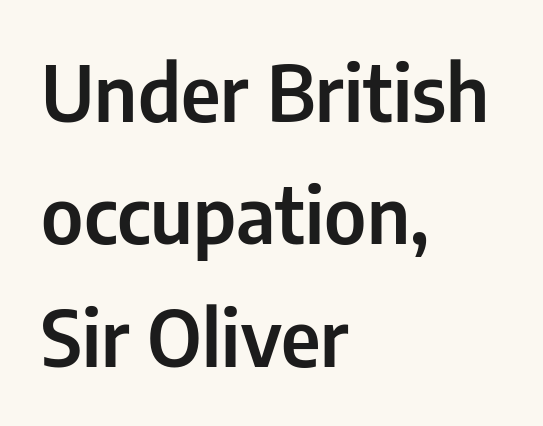
Q: Is the text italic (slanted)? A: No, it is upright.
Q: Is the typeface a serif or a sans-serif typeface? A: Sans-serif.
Q: Is the text underlined? A: No.
Q: How is the paragraph aligned? A: Left-aligned.
Q: Is the spacing between letters normal or unusually wide? A: Normal.
Q: Is the spacing between lines tight, normal or loose? A: Normal.
Q: Width (condensed, normal, or wide)? A: Condensed.
Q: Stroke contrast? A: Low.
Q: x-height? A: Medium.
Q: Monospaced? A: No.
